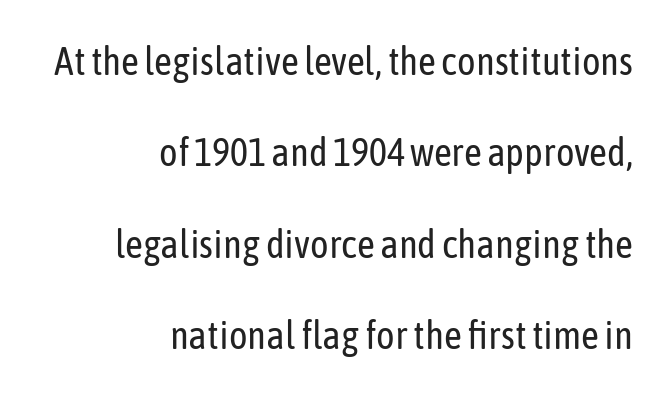
The image shows 39 px regular-weight, condensed sans-serif type, upright; set right-aligned, loose line spacing (2.34x), normal letter spacing, not underlined; low stroke contrast and a medium x-height.
